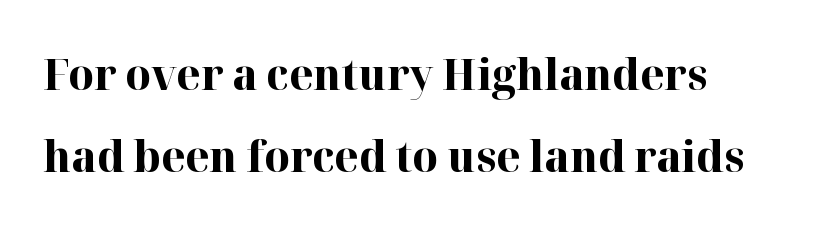
{"serif": "yes", "italic": "no", "bold": "yes", "weight": "bold", "width": "normal", "stroke_contrast": "high", "x_height": "medium", "monospaced": "no", "underline": "no", "align": "left", "line_spacing_ratio": 1.86, "letter_spacing": "normal", "letter_spacing_em": 0.0, "glyph_px": 44}
